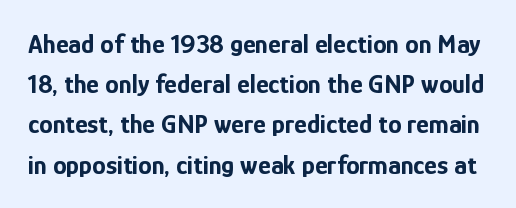
Q: Is the text bold? A: Yes.
Q: Is the text italic (slanted)? A: No, it is upright.
Q: Is the text underlined? A: No.
Q: Is the spacing between letters normal or unusually wide? A: Normal.
Q: Is the spacing between lines tight, normal or loose? A: Normal.
